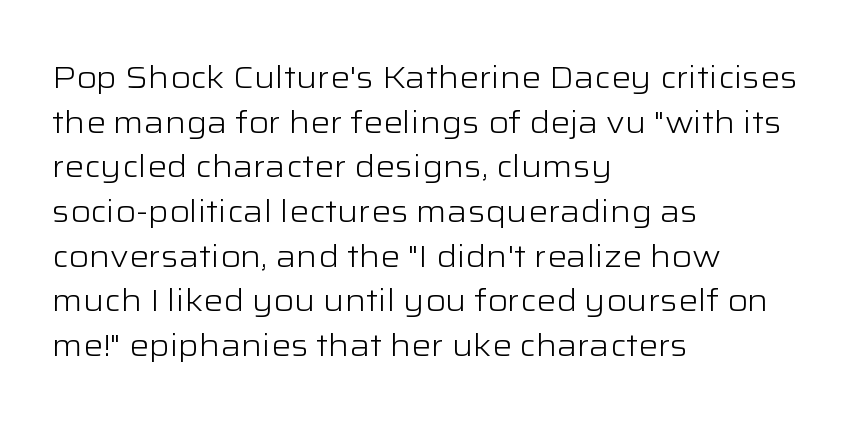
The image shows 31 px light, wide sans-serif type, upright; set left-aligned, normal line spacing (1.44x), normal letter spacing, not underlined; low stroke contrast and a medium x-height.
